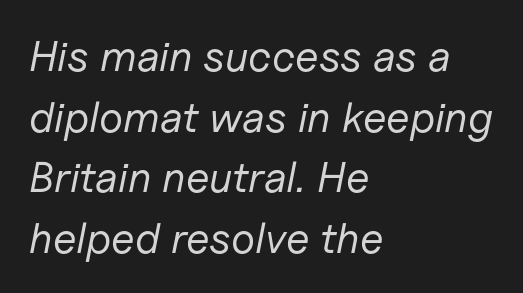
Q: Is the text bold? A: No.
Q: Is the text italic (slanted)? A: Yes, it leans right by about 11 degrees.
Q: Is the text underlined? A: No.
Q: How is the paragraph aligned? A: Left-aligned.
Q: Is the spacing between letters normal or unusually wide? A: Normal.
Q: Is the spacing between lines tight, normal or loose? A: Normal.
Q: Width (condensed, normal, or wide)? A: Normal.
Q: Stroke contrast? A: Low.
Q: x-height? A: Medium.
Q: Monospaced? A: No.
